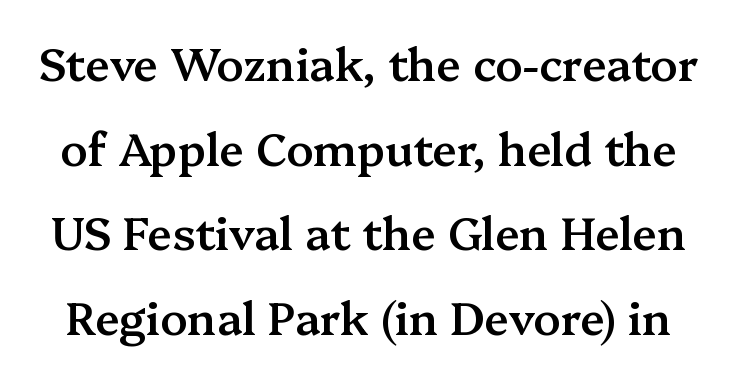
Q: Is the text bold? A: Semi-bold.
Q: Is the text italic (slanted)? A: No, it is upright.
Q: Is the typeface a serif or a sans-serif typeface? A: Serif.
Q: Is the text underlined? A: No.
Q: Is the spacing between letters normal or unusually wide? A: Normal.
Q: Width (condensed, normal, or wide)? A: Normal.
Q: Stroke contrast? A: Medium.
Q: x-height? A: Medium.
Q: Monospaced? A: No.
